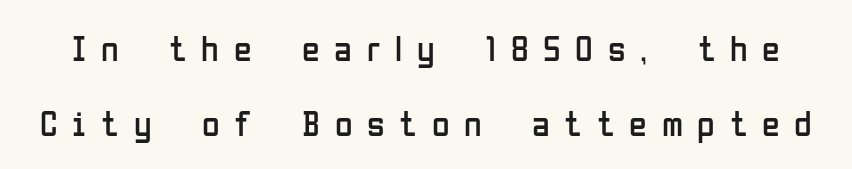
Q: Is the text bold? A: No.
Q: Is the text italic (slanted)? A: No, it is upright.
Q: Is the typeface a serif or a sans-serif typeface? A: Sans-serif.
Q: Is the text underlined? A: No.
Q: Is the spacing between letters normal or unusually wide? A: Unusually wide.
Q: Is the spacing between lines tight, normal or loose? A: Loose.
Q: Width (condensed, normal, or wide)? A: Condensed.
Q: Stroke contrast? A: Low.
Q: x-height? A: Medium.
Q: Monospaced? A: No.
